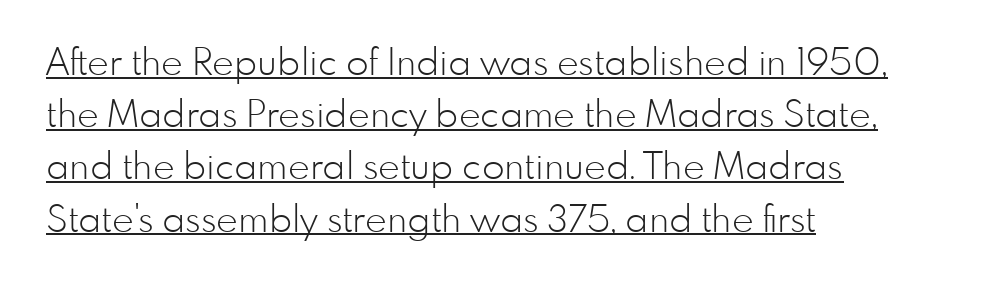
Q: Is the text bold? A: No.
Q: Is the text italic (slanted)? A: No, it is upright.
Q: Is the typeface a serif or a sans-serif typeface? A: Sans-serif.
Q: Is the text underlined? A: Yes.
Q: How is the paragraph aligned? A: Left-aligned.
Q: Is the spacing between letters normal or unusually wide? A: Normal.
Q: Is the spacing between lines tight, normal or loose? A: Normal.
Q: Width (condensed, normal, or wide)? A: Normal.
Q: Stroke contrast? A: Low.
Q: x-height? A: Small.
Q: Monospaced? A: No.
